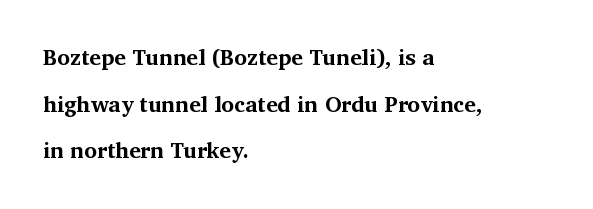
The image shows 22 px bold type, upright; set left-aligned, loose line spacing (2.12x), normal letter spacing, not underlined.
